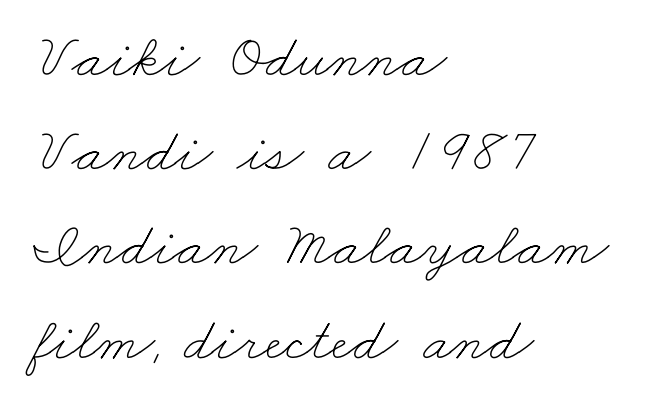
{"bold": "no", "weight": "thin", "width": "wide", "stroke_contrast": "low", "x_height": "small", "monospaced": "no", "underline": "no", "align": "left", "line_spacing": "normal", "line_spacing_ratio": 1.52, "letter_spacing": "normal", "letter_spacing_em": 0.0, "glyph_px": 62}
